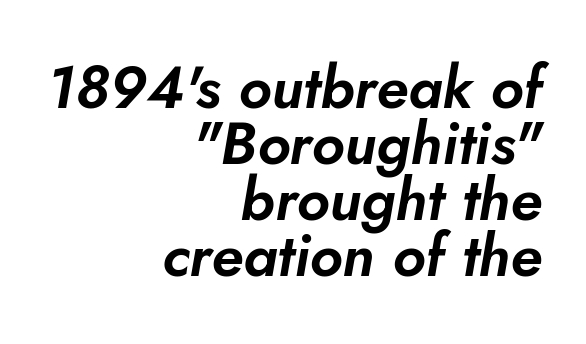
Q: Is the text italic (slanted)? A: Yes, it leans right by about 5 degrees.
Q: Is the text underlined? A: No.
Q: How is the paragraph aligned? A: Right-aligned.
Q: Is the spacing between letters normal or unusually wide? A: Normal.
Q: Is the spacing between lines tight, normal or loose? A: Tight.
Q: Width (condensed, normal, or wide)? A: Normal.
Q: Stroke contrast? A: Low.
Q: x-height? A: Small.
Q: Monospaced? A: No.
